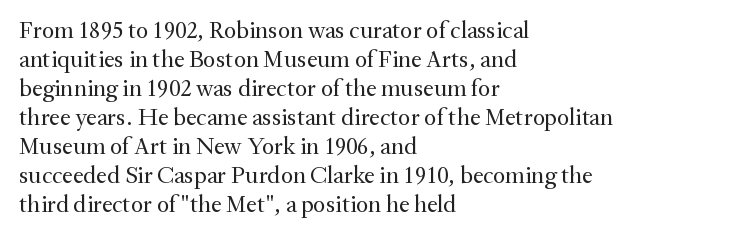
{"italic": "no", "bold": "no", "underline": "no", "align": "left", "line_spacing_ratio": 1.21, "letter_spacing": "normal", "letter_spacing_em": 0.0, "glyph_px": 24}
